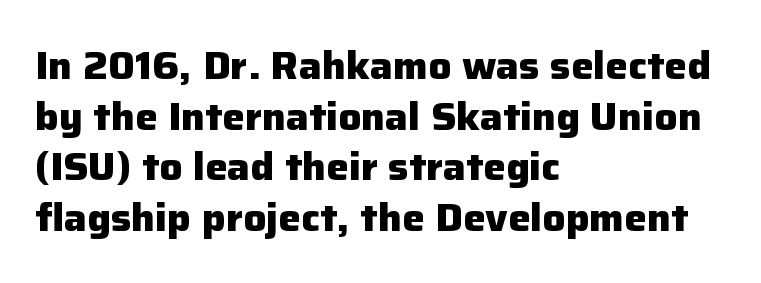
{"serif": "no", "italic": "no", "bold": "yes", "weight": "heavy", "width": "normal", "stroke_contrast": "low", "x_height": "medium", "monospaced": "no", "underline": "no", "align": "left", "line_spacing": "normal", "line_spacing_ratio": 1.33, "letter_spacing": "normal", "letter_spacing_em": 0.0, "glyph_px": 38}
